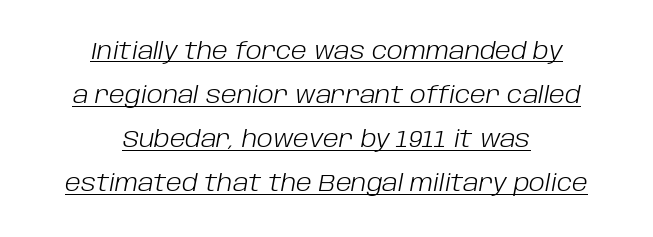
The image shows 24 px text type, italic (leaning right); set centered, line spacing 1.84x, normal letter spacing, underlined.
